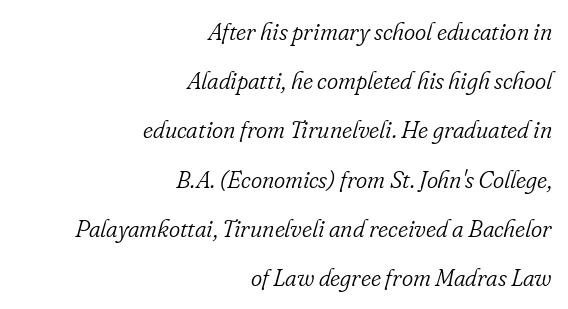
{"italic": "yes", "lean": "right", "slant_degrees": 16, "bold": "no", "underline": "no", "align": "right", "line_spacing": "loose", "line_spacing_ratio": 2.05, "letter_spacing": "normal", "letter_spacing_em": 0.0, "glyph_px": 24}
